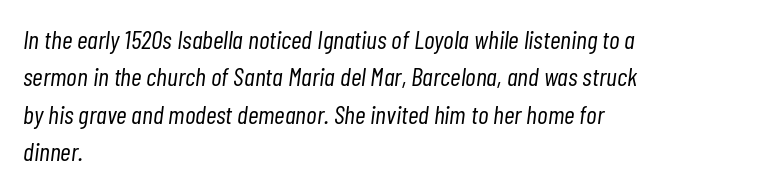
Heft: none added — not bold. Does the copy run flush right? No — it runs flush left. Does the leading feel generous? No, just average. The tracking reads as untouched default to a designer's eye. Is the type slanted? Yes — the strokes lean at a clear angle. Check the space under the baseline: it is left empty.
